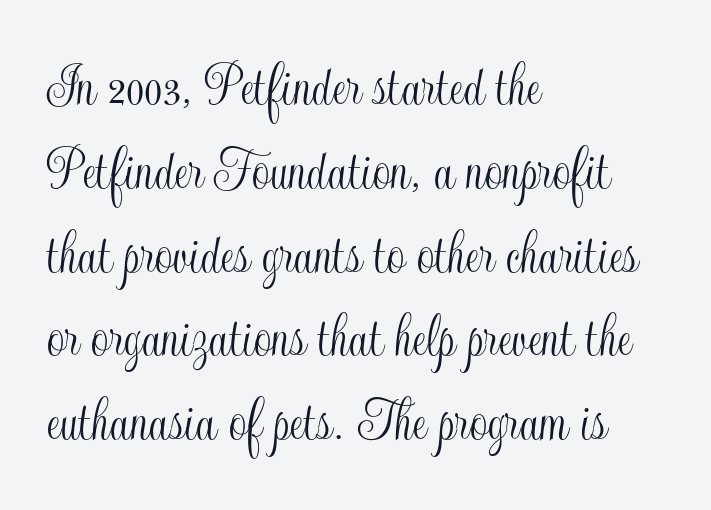
Baseline-to-baseline distance is the conventional proportion of letter height. The text block is weighted toward the left margin, trailing off unevenly rightward. Look at the tracking — it's just the regular setting, nothing added.
